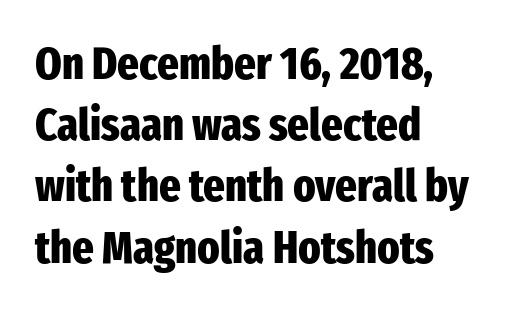
These lines are set flush left with a ragged right edge. Honestly, the letter spacing is just normal — you wouldn't notice it. Rule under the text: the space is simply empty. Vertical spacing — default. Unlike italic type, these characters show no tilt at all. Type style note: lacks serifs.
